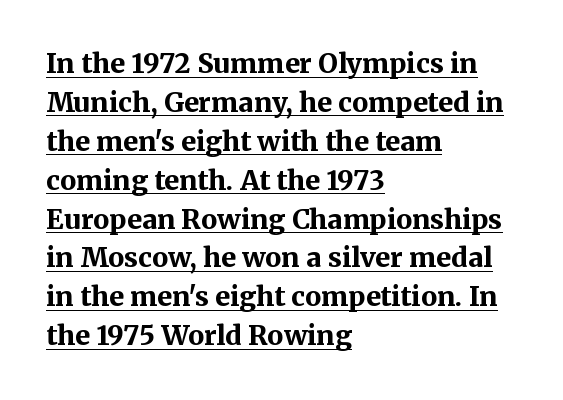
Q: Is the text bold? A: Yes.
Q: Is the text italic (slanted)? A: No, it is upright.
Q: Is the text underlined? A: Yes.
Q: How is the paragraph aligned? A: Left-aligned.
Q: Is the spacing between letters normal or unusually wide? A: Normal.
Q: Is the spacing between lines tight, normal or loose? A: Normal.
